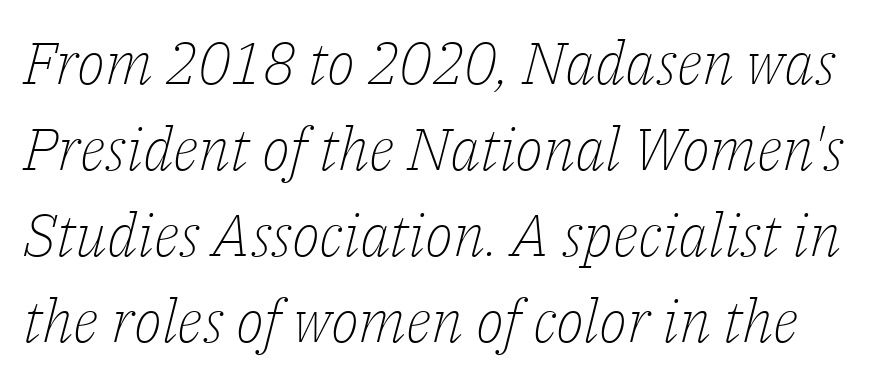
The face used here is proportionally spaced, like ordinary book or web type. Is the type slanted? Yes — the strokes lean at a clear angle. Regarding leading, the lines here are spaced in the standard way. A light-to-regular cut is what we see here. Descenders are the only things crossing below the line. In terms of letterform style, serifs are clearly present.
